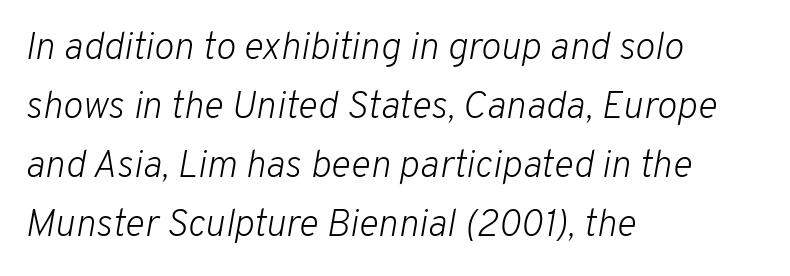
The image shows 38 px light type, italic (leaning right); set left-aligned, normal line spacing (1.55x), normal letter spacing, not underlined; low stroke contrast and a medium x-height.
